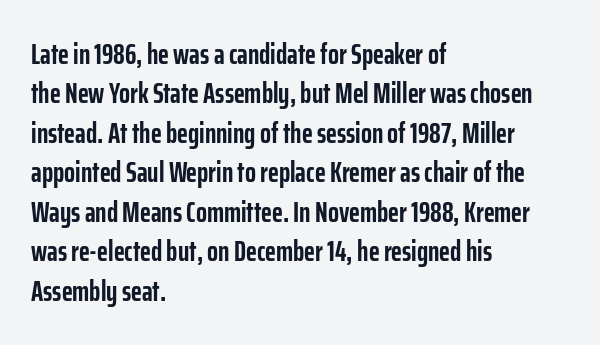
The image shows 29 px semibold, condensed sans-serif type, upright; set left-aligned, normal line spacing (1.36x), normal letter spacing, not underlined; low stroke contrast and a medium x-height.
